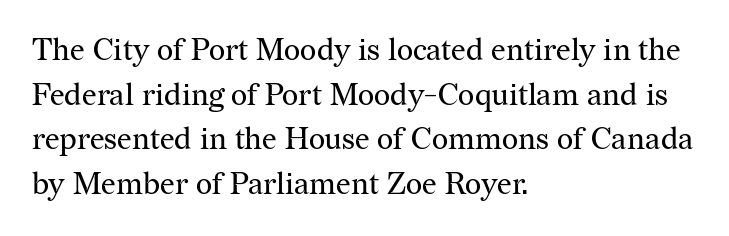
Q: Is the text bold? A: No.
Q: Is the text italic (slanted)? A: No, it is upright.
Q: Is the typeface a serif or a sans-serif typeface? A: Serif.
Q: Is the text underlined? A: No.
Q: How is the paragraph aligned? A: Left-aligned.
Q: Is the spacing between letters normal or unusually wide? A: Normal.
Q: Is the spacing between lines tight, normal or loose? A: Normal.
Q: Width (condensed, normal, or wide)? A: Normal.
Q: Stroke contrast? A: Medium.
Q: x-height? A: Medium.
Q: Monospaced? A: No.
